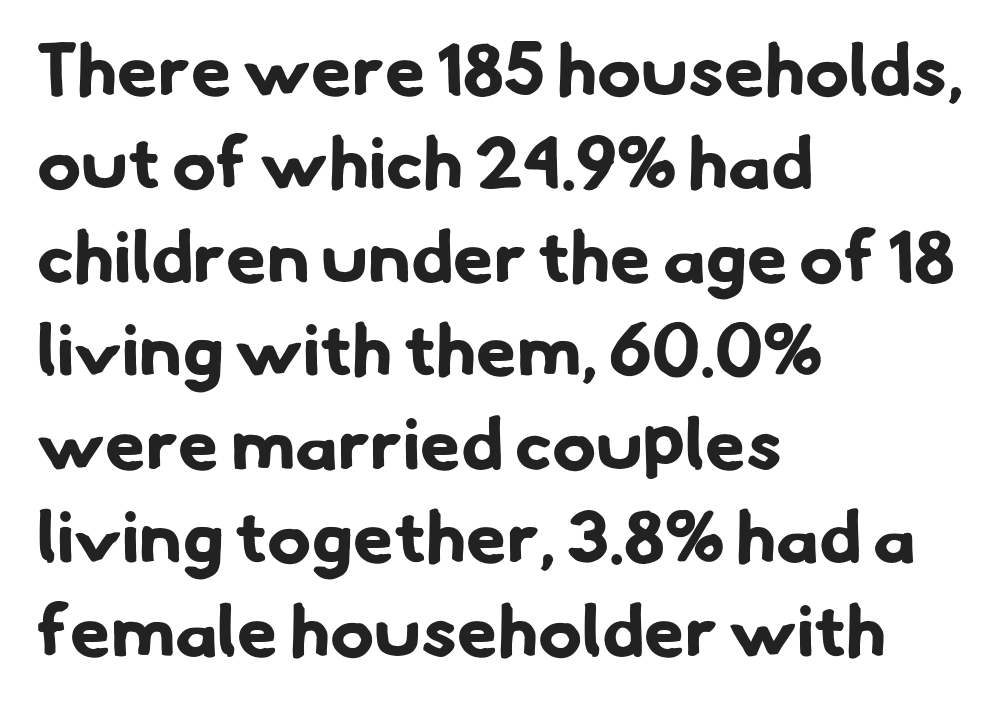
{"serif": "no", "bold": "yes", "weight": "bold", "width": "normal", "stroke_contrast": "low", "x_height": "small", "monospaced": "no", "underline": "no", "align": "left", "line_spacing": "normal", "line_spacing_ratio": 1.28, "letter_spacing": "normal", "letter_spacing_em": 0.0, "glyph_px": 73}
